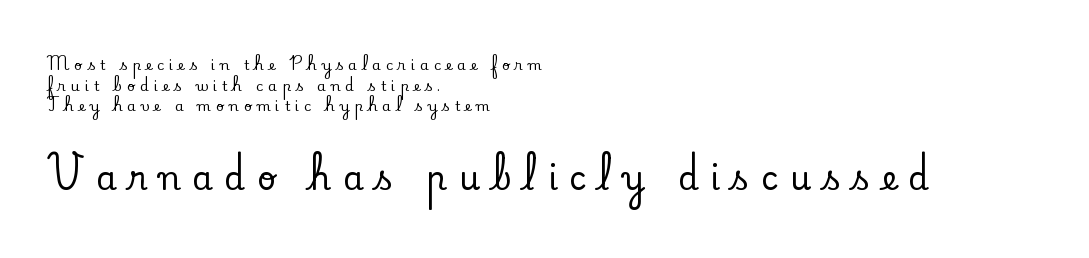
Varying glyph widths throughout — classic text-font behaviour. Are there feet on the stems? There are — it's a serif. If you measured baseline to baseline, you'd find a middling distance. The lines are quadded left.
